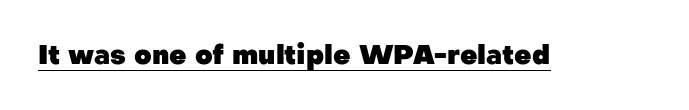
Q: Is the text bold? A: Yes.
Q: Is the text italic (slanted)? A: No, it is upright.
Q: Is the text underlined? A: Yes.
Q: Is the spacing between letters normal or unusually wide? A: Normal.
